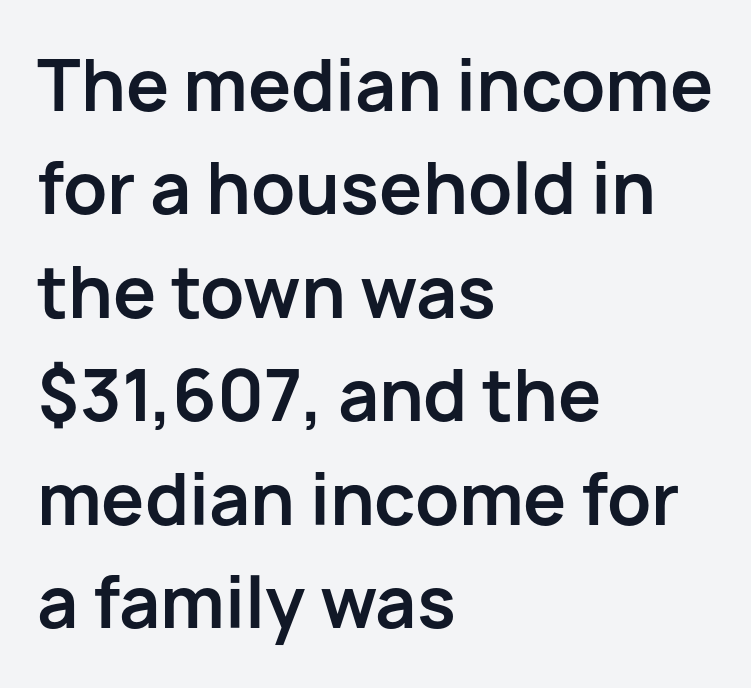
Q: Is the text bold? A: Yes.
Q: Is the text italic (slanted)? A: No, it is upright.
Q: Is the typeface a serif or a sans-serif typeface? A: Sans-serif.
Q: Is the text underlined? A: No.
Q: How is the paragraph aligned? A: Left-aligned.
Q: Is the spacing between letters normal or unusually wide? A: Normal.
Q: Is the spacing between lines tight, normal or loose? A: Normal.
Q: Width (condensed, normal, or wide)? A: Normal.
Q: Stroke contrast? A: Low.
Q: x-height? A: Medium.
Q: Monospaced? A: No.
